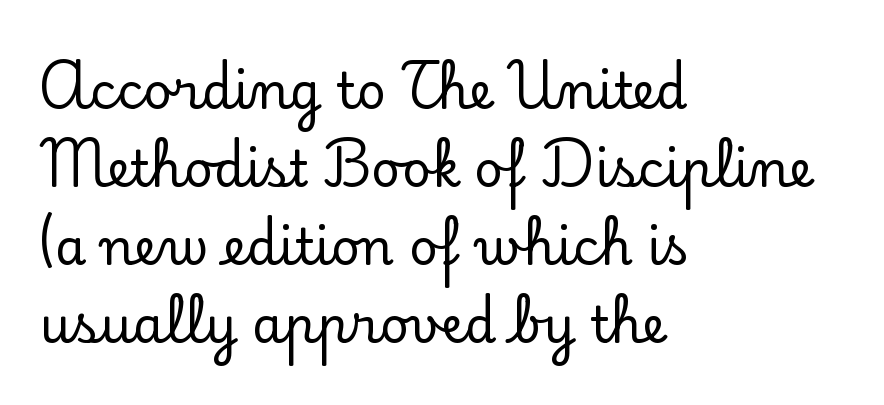
This rendering employs a face with finishing strokes, i.e., a serif. It's the straight-up-and-down kind of type. Observe the ordinary spacing: letters are neighbours, not strangers. A typesetter would call this proportional, since set widths differ per character. This rendering uses left alignment, leaving the right contour irregular.
